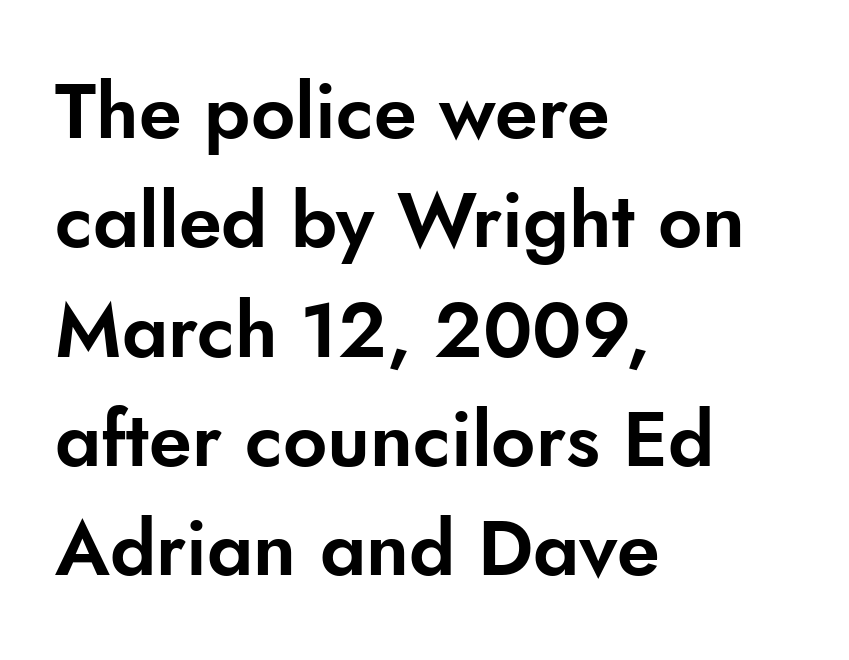
{"serif": "no", "italic": "no", "width": "normal", "stroke_contrast": "low", "x_height": "small", "monospaced": "no", "underline": "no", "align": "left", "line_spacing": "normal", "line_spacing_ratio": 1.42, "letter_spacing": "normal", "letter_spacing_em": 0.0, "glyph_px": 77}
